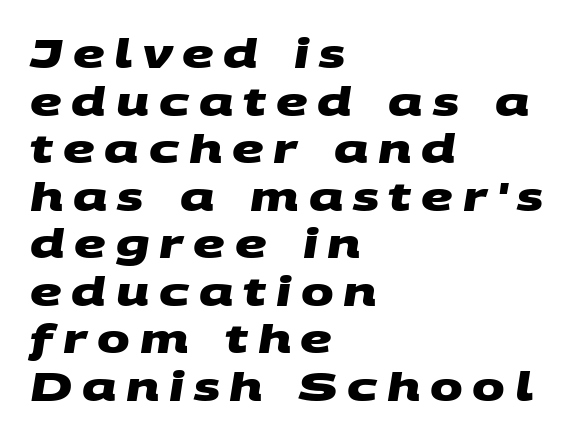
{"serif": "no", "bold": "yes", "weight": "heavy", "width": "wide", "stroke_contrast": "medium", "x_height": "large", "monospaced": "no", "underline": "no", "align": "left", "line_spacing_ratio": 1.22, "letter_spacing": "wide", "letter_spacing_em": 0.25, "glyph_px": 39}
